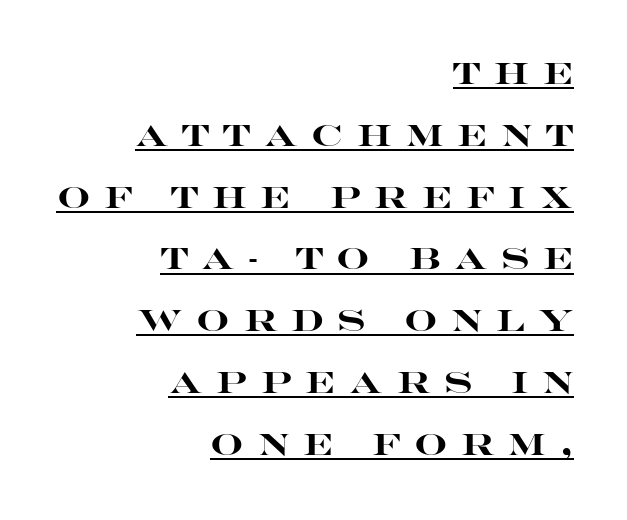
{"italic": "no", "bold": "yes", "weight": "heavy", "width": "wide", "stroke_contrast": "high", "x_height": "large", "monospaced": "no", "underline": "yes", "align": "right", "line_spacing": "loose", "line_spacing_ratio": 2.13, "letter_spacing": "wide", "letter_spacing_em": 0.47, "glyph_px": 29}
